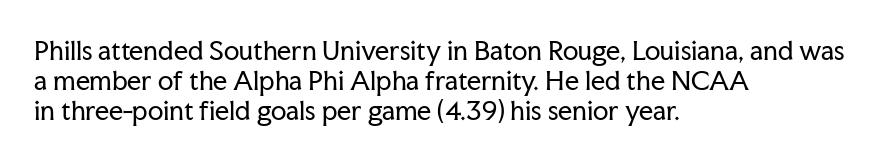
Stem width sits at or under what a default text font uses. Rendered with straight, roman letterforms. In CSS terms this would be text-align: left. Is the letter spacing exaggerated? No — it looks like the ordinary default.
